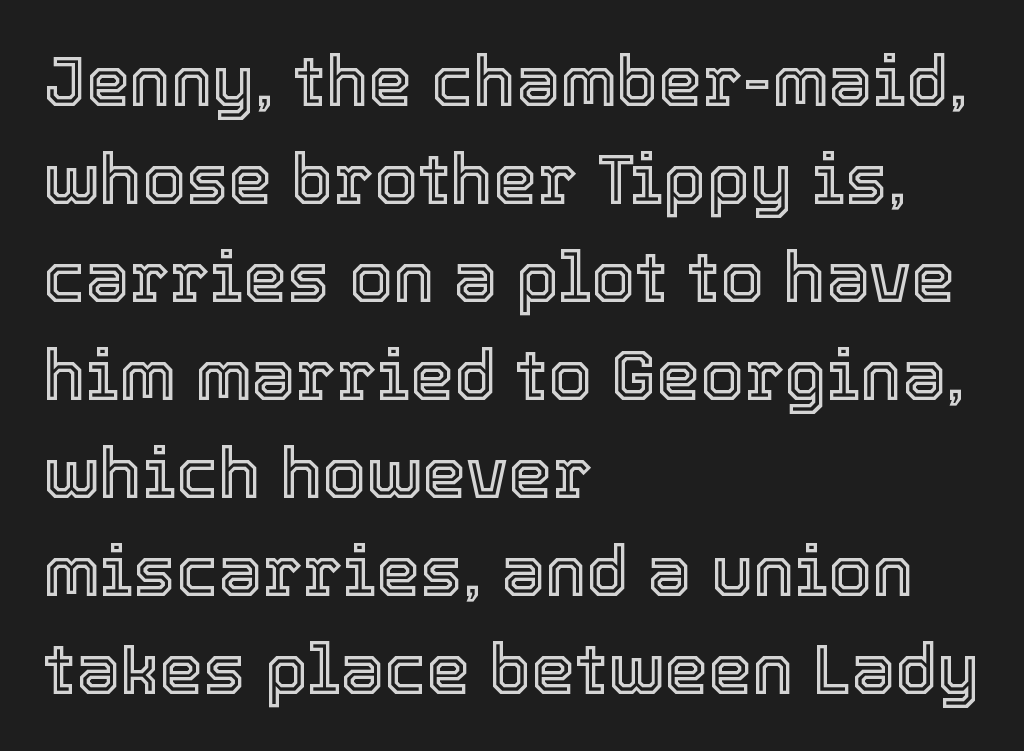
Honestly, there is no underline to notice here at all. The typography opts for an upright posture over an oblique one. The space between consecutive lines is moderate. Default kerning and tracking; the words read as compact shapes. Think of a printed novel: that variable character pitch is what you see here.
